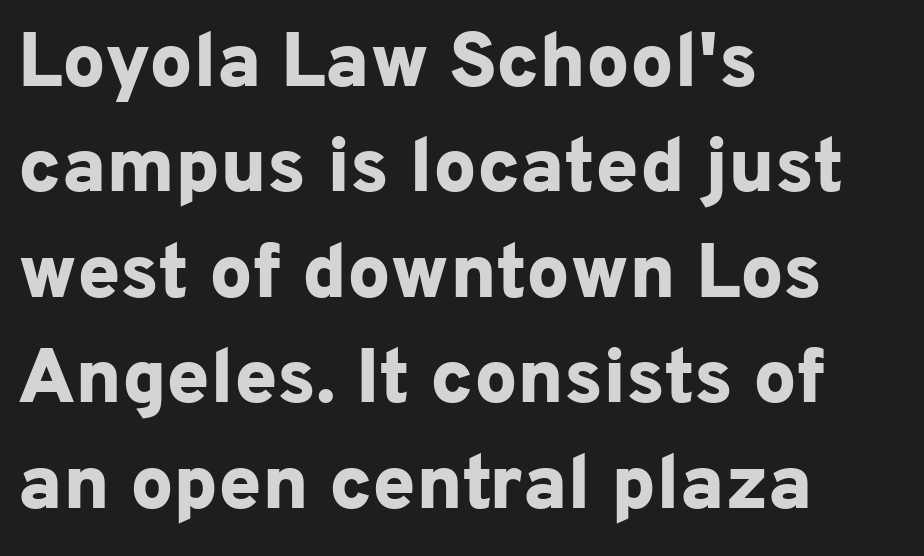
The lines sit at an ordinary, default distance from one another. Spacing verdict: proportional, widths tailored to each character. Is the type bold? Yes — the strokes are clearly thick and heavy. Does the lettering tilt? It doesn't — this is upright.
